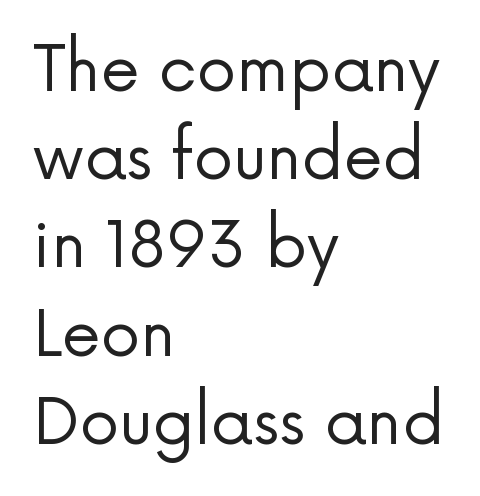
The image shows 63 px regular-weight sans-serif type, upright; set left-aligned, normal line spacing (1.4x), normal letter spacing, not underlined; low stroke contrast and a medium x-height.
